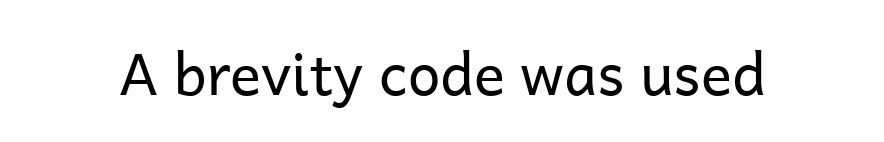
Compared with a typical body face, this is equally light or lighter still. Each letter keeps its own natural width here, so spacing adapts to shape. A typesetter would mark this as roman, not italic. I'd call this a sans setting — the letters go barefoot. Honestly, the letter spacing is just normal — you wouldn't notice it.
